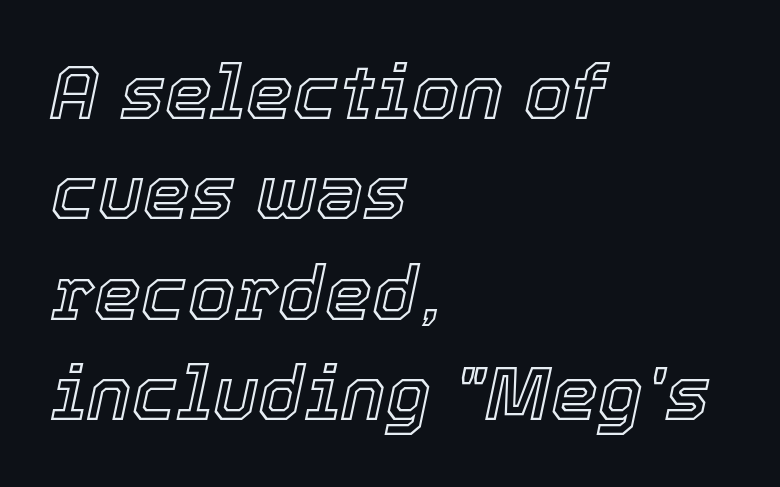
{"italic": "yes", "lean": "right", "slant_degrees": 12, "width": "normal", "x_height": "medium", "monospaced": "no", "underline": "no", "align": "left", "line_spacing": "normal", "line_spacing_ratio": 1.34, "letter_spacing": "normal", "letter_spacing_em": 0.0, "glyph_px": 75}
